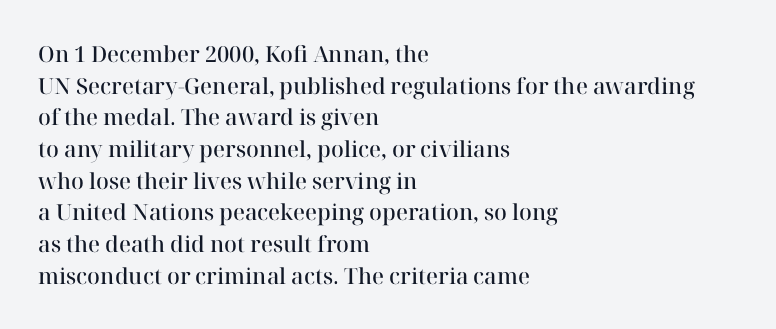
{"italic": "no", "bold": "semi", "underline": "no", "align": "left", "line_spacing": "normal", "line_spacing_ratio": 1.44, "letter_spacing": "normal", "letter_spacing_em": 0.0, "glyph_px": 22}
